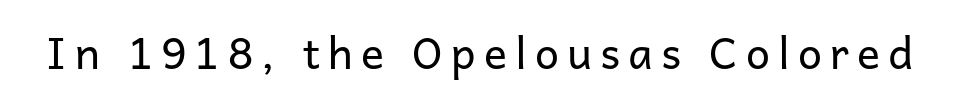
Does the lettering tilt? It doesn't — this is upright. Do the characters align in a grid? No, the font is proportional. Stems here are at most as thick as an everyday book face. Descenders hang freely into open space.
